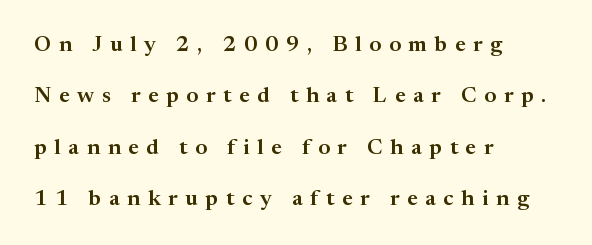
This sample trades compactness for vertical openness between lines. Nobody drew a line under any word here. Ordinary non-slanted type is in use. Tracking value appears strongly positive — letters spread wide. Short and long lines alike share a common starting point at left.
